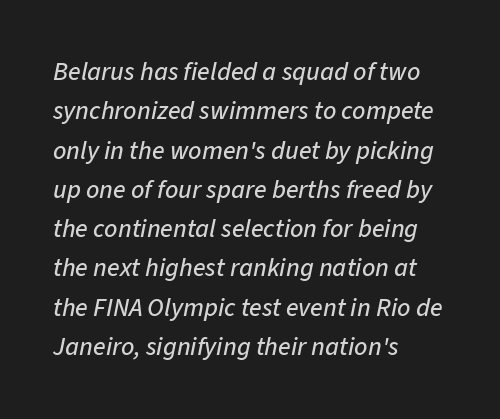
The image shows 26 px text type, italic (leaning right); set left-aligned, normal line spacing (1.51x), normal letter spacing, not underlined.
